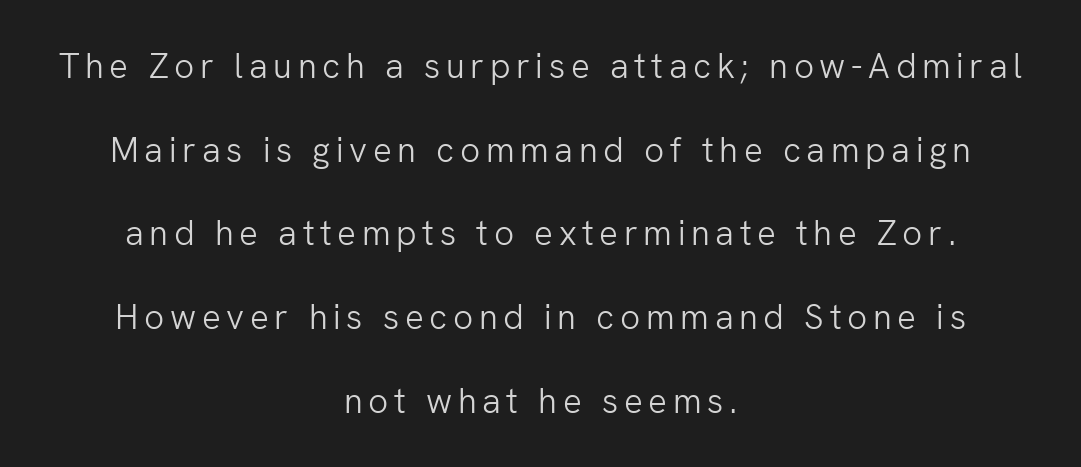
Q: Is the text bold? A: No.
Q: Is the text italic (slanted)? A: No, it is upright.
Q: Is the typeface a serif or a sans-serif typeface? A: Sans-serif.
Q: Is the text underlined? A: No.
Q: How is the paragraph aligned? A: Centered.
Q: Is the spacing between lines tight, normal or loose? A: Loose.
Q: Width (condensed, normal, or wide)? A: Normal.
Q: Stroke contrast? A: Low.
Q: x-height? A: Medium.
Q: Monospaced? A: No.
